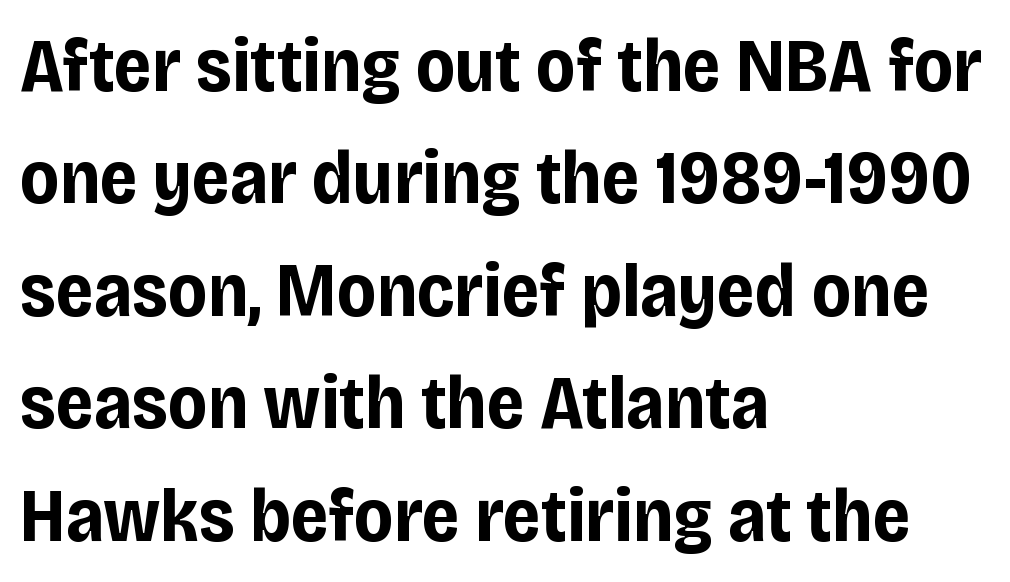
Q: Is the text bold? A: Yes.
Q: Is the text italic (slanted)? A: No, it is upright.
Q: Is the typeface a serif or a sans-serif typeface? A: Sans-serif.
Q: Is the text underlined? A: No.
Q: How is the paragraph aligned? A: Left-aligned.
Q: Is the spacing between letters normal or unusually wide? A: Normal.
Q: Is the spacing between lines tight, normal or loose? A: Normal.
Q: Width (condensed, normal, or wide)? A: Condensed.
Q: Stroke contrast? A: Low.
Q: x-height? A: Large.
Q: Monospaced? A: No.
